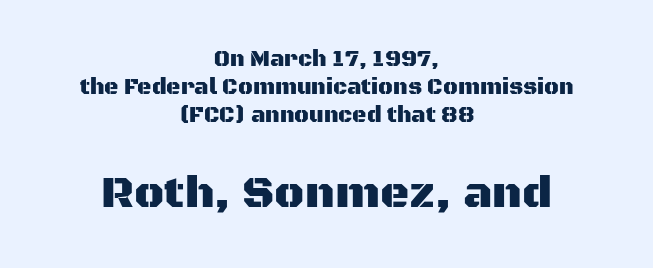
The image shows 45 px sans-serif type, upright; set centered, normal line spacing (1.27x), normal letter spacing, not underlined; the second (bottom) block is 2.05x larger; medium stroke contrast and a large x-height.
